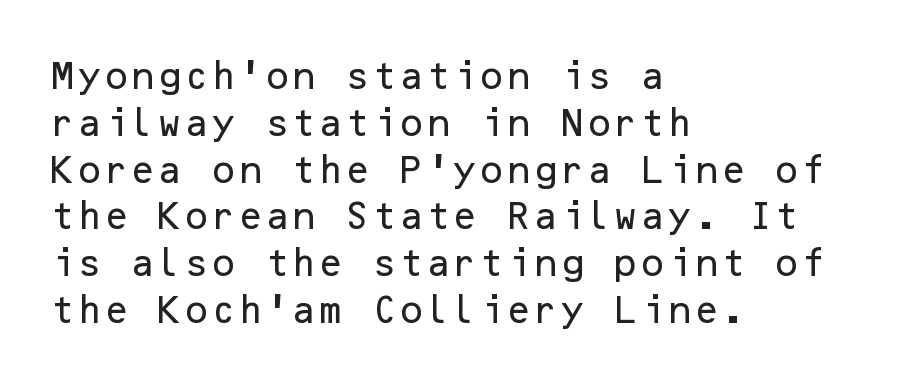
Does extra space separate the letters? No, they use regular spacing. The ragged edge is on the right, which tells us the setting is flush left. This sample keeps an unexceptional amount of space between lines. Is this a sans? Yes — the strokes have no serifs. This sample uses an upright cut, with every glyph sitting square on the baseline. Underlining? Definitely not there.
